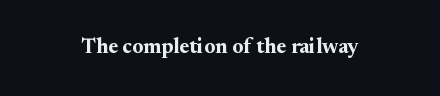
The letterforms sit shoulder to shoulder at normal distance. These lines were composed using upright roman letters. Check the space under the baseline: it is left empty. The sample has been set heavy, in full bold.
